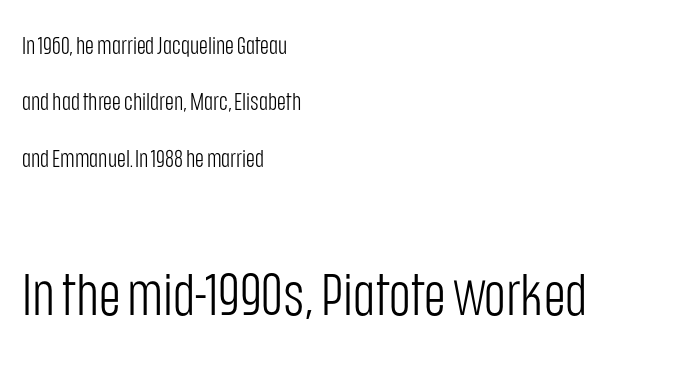
The ragged edge is on the right, which tells us the setting is flush left. Observe the absence of serifs on each vertical stroke in this sample. Standard letterfit; no display-style spreading of the glyphs. Each letter keeps its own natural width here, so spacing adapts to shape. This reads as an unemphasized weight, regular at the heaviest.
